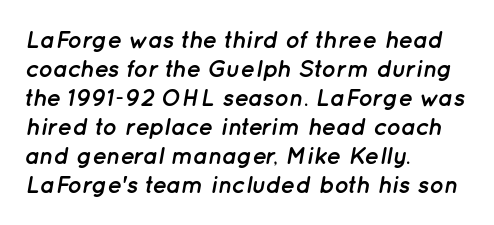
Q: Is the text bold? A: Yes.
Q: Is the text italic (slanted)? A: Yes, it leans right by about 12 degrees.
Q: Is the text underlined? A: No.
Q: How is the paragraph aligned? A: Left-aligned.
Q: Is the spacing between letters normal or unusually wide? A: Normal.
